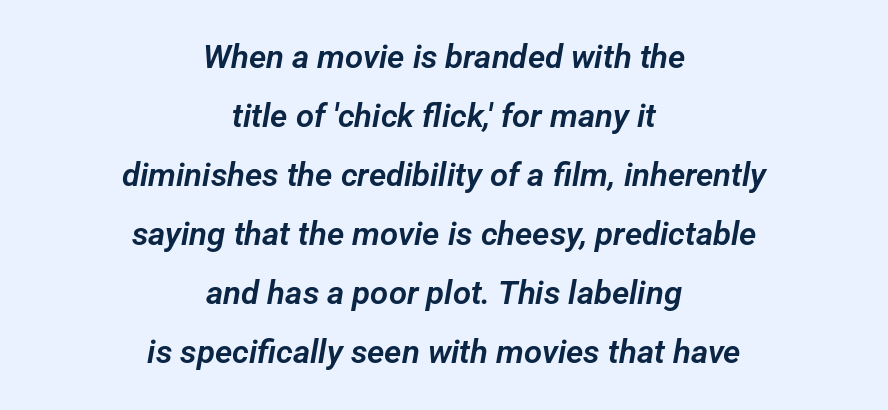
Q: Is the typeface a serif or a sans-serif typeface? A: Sans-serif.
Q: Is the text underlined? A: No.
Q: How is the paragraph aligned? A: Centered.
Q: Is the spacing between letters normal or unusually wide? A: Normal.
Q: Width (condensed, normal, or wide)? A: Normal.
Q: Stroke contrast? A: Low.
Q: x-height? A: Medium.
Q: Monospaced? A: No.
